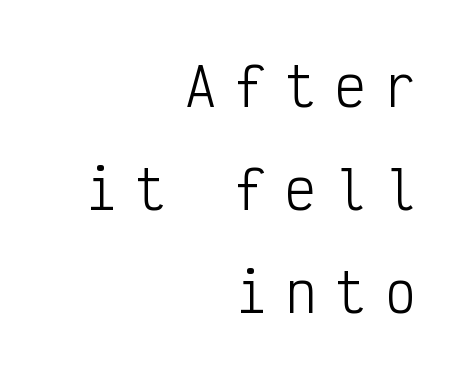
Q: Is the text bold? A: No.
Q: Is the text italic (slanted)? A: No, it is upright.
Q: Is the typeface a serif or a sans-serif typeface? A: Sans-serif.
Q: Is the text underlined? A: No.
Q: How is the paragraph aligned? A: Right-aligned.
Q: Is the spacing between letters normal or unusually wide? A: Unusually wide.
Q: Is the spacing between lines tight, normal or loose? A: Loose.
Q: Width (condensed, normal, or wide)? A: Condensed.
Q: Stroke contrast? A: Low.
Q: x-height? A: Medium.
Q: Monospaced? A: Yes.
